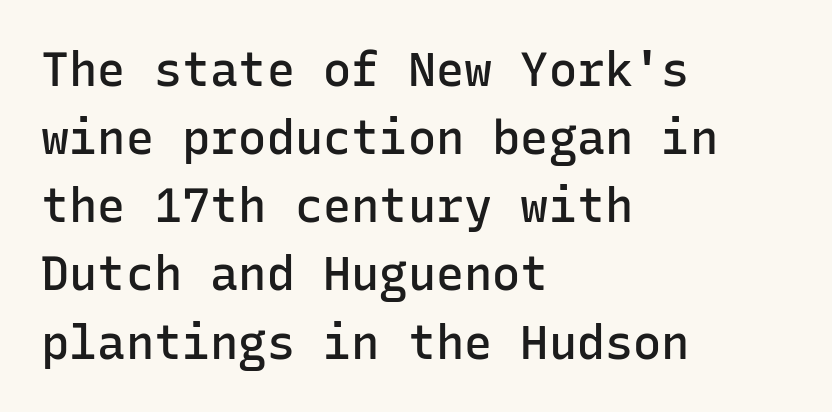
The image shows 47 px semibold sans-serif type, upright, monospaced; set left-aligned, normal line spacing (1.45x), normal letter spacing, not underlined; low stroke contrast and a medium x-height.
